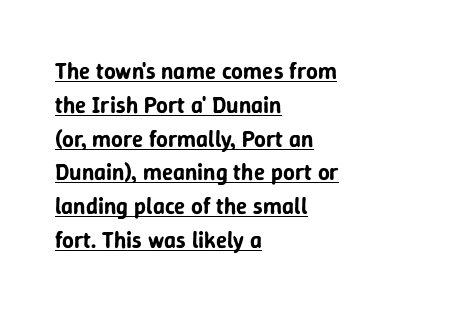
{"italic": "no", "underline": "yes", "align": "left", "line_spacing": "normal", "line_spacing_ratio": 1.47, "letter_spacing": "normal", "letter_spacing_em": 0.0, "glyph_px": 23}
